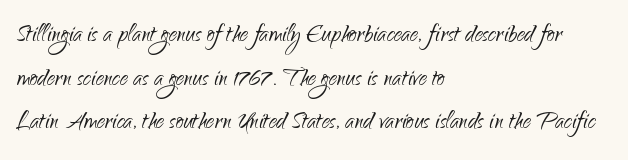
Visually the block forms a straight wall on the left and a jagged coastline on the right. Unlike a traditional serif, this face leaves its strokes unadorned. Nobody touched the tracking dial on this one. The strokes are not fattened; the text isn't bold. Underlining? Definitely not there.
